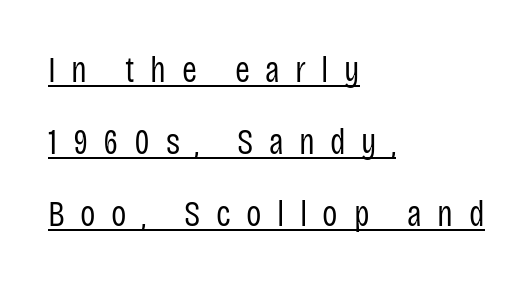
The image shows 36 px regular-weight, condensed sans-serif type, upright; set left-aligned, loose line spacing (2.0x), unusually wide letter spacing (+0.43 em), underlined; low stroke contrast and a large x-height.
